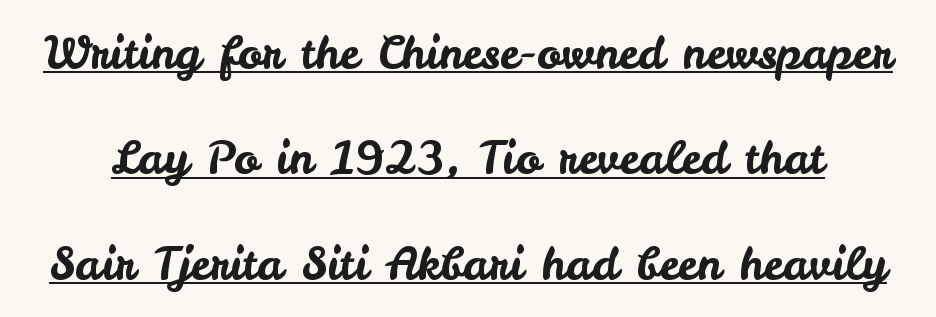
{"serif": "no", "width": "normal", "stroke_contrast": "low", "x_height": "small", "monospaced": "no", "underline": "yes", "line_spacing": "loose", "line_spacing_ratio": 2.34, "letter_spacing": "normal", "letter_spacing_em": 0.0, "glyph_px": 45}
